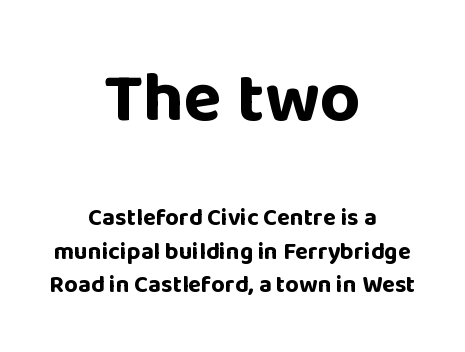
The image shows 71 px bold sans-serif type, upright; set centered, normal line spacing (1.4x), normal letter spacing, not underlined; the first (top) block is 2.96x larger; low stroke contrast and a large x-height.
